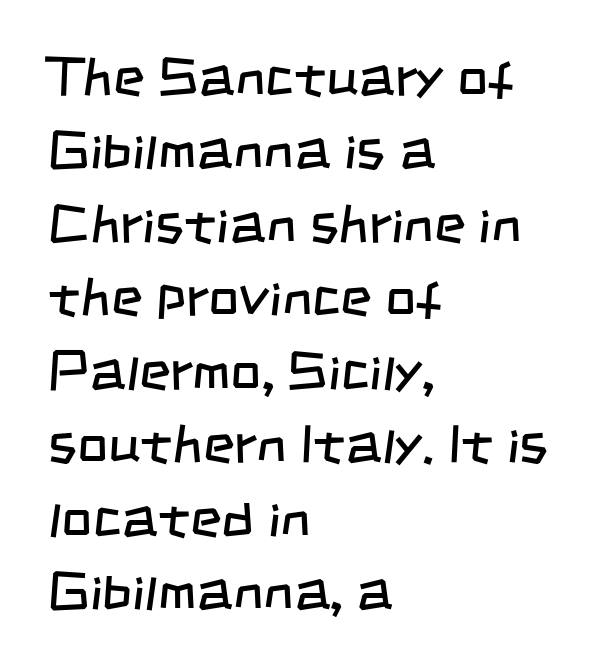
The image shows 54 px regular-weight, condensed sans-serif type; set left-aligned, normal line spacing (1.36x), normal letter spacing, not underlined; low stroke contrast and a large x-height.
